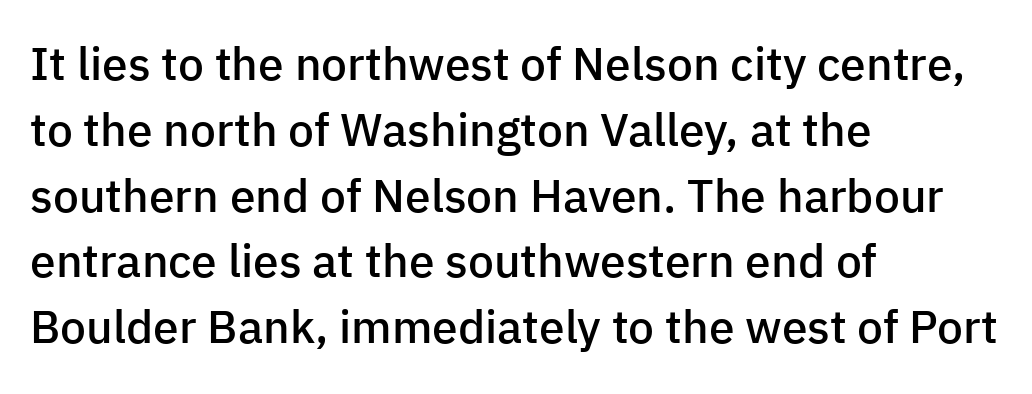
Q: Is the text bold? A: Semi-bold.
Q: Is the text italic (slanted)? A: No, it is upright.
Q: Is the typeface a serif or a sans-serif typeface? A: Sans-serif.
Q: Is the text underlined? A: No.
Q: How is the paragraph aligned? A: Left-aligned.
Q: Is the spacing between letters normal or unusually wide? A: Normal.
Q: Is the spacing between lines tight, normal or loose? A: Normal.
Q: Width (condensed, normal, or wide)? A: Normal.
Q: Stroke contrast? A: Low.
Q: x-height? A: Medium.
Q: Monospaced? A: No.
